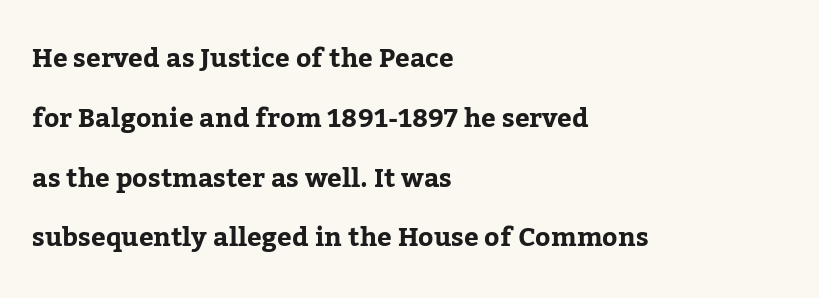
The image shows 26 px bold type, upright; set left-aligned, loose line spacing (2.3x), normal letter spacing, not underlined.
